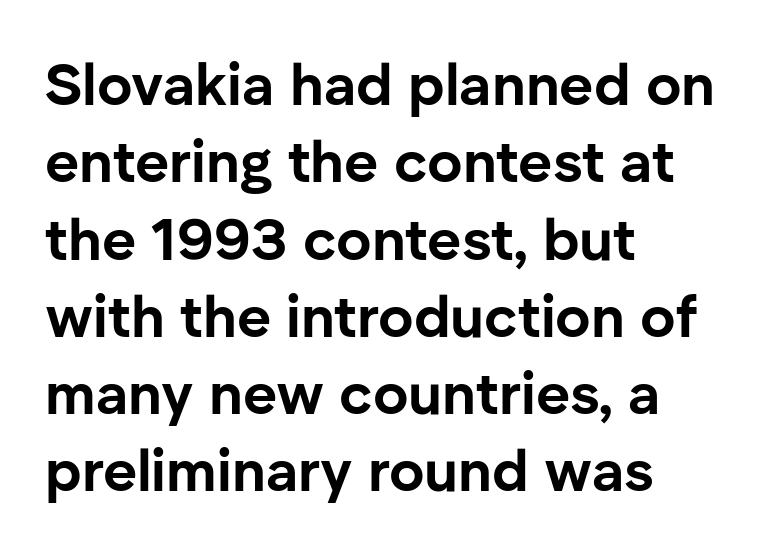
{"serif": "no", "italic": "no", "bold": "yes", "weight": "bold", "width": "normal", "stroke_contrast": "low", "x_height": "medium", "monospaced": "no", "underline": "no", "align": "left", "line_spacing": "normal", "line_spacing_ratio": 1.31, "letter_spacing": "normal", "letter_spacing_em": 0.0, "glyph_px": 59}
